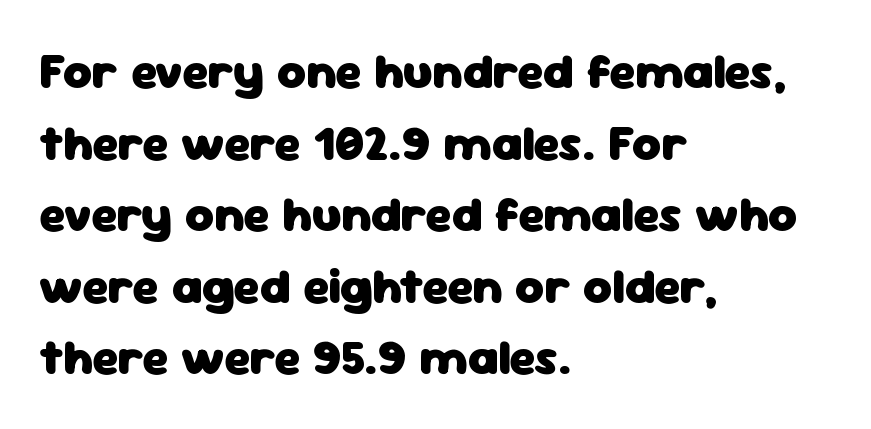
{"serif": "no", "italic": "no", "bold": "yes", "weight": "heavy", "width": "normal", "stroke_contrast": "low", "x_height": "medium", "monospaced": "no", "underline": "no", "align": "left", "line_spacing": "normal", "line_spacing_ratio": 1.46, "letter_spacing": "normal", "letter_spacing_em": 0.0, "glyph_px": 49}
